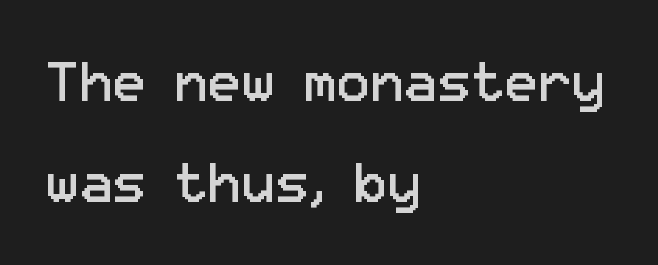
The image shows 56 px regular-weight sans-serif type, upright; set left-aligned, line spacing 1.81x, normal letter spacing, not underlined; low stroke contrast and a medium x-height.
